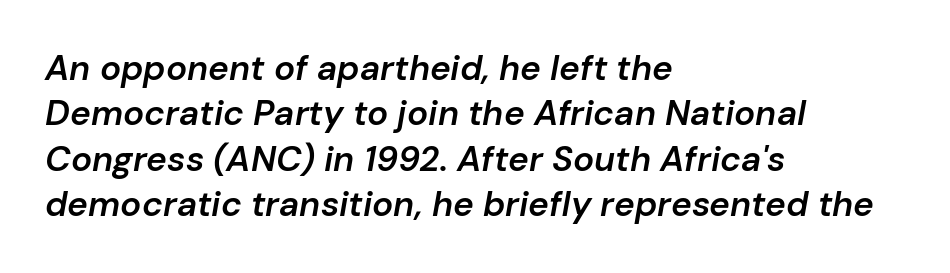
Q: Is the text bold? A: Semi-bold.
Q: Is the text italic (slanted)? A: Yes, it leans right by about 10 degrees.
Q: Is the text underlined? A: No.
Q: How is the paragraph aligned? A: Left-aligned.
Q: Is the spacing between letters normal or unusually wide? A: Normal.
Q: Is the spacing between lines tight, normal or loose? A: Normal.
Q: Width (condensed, normal, or wide)? A: Normal.
Q: Stroke contrast? A: Low.
Q: x-height? A: Medium.
Q: Monospaced? A: No.
